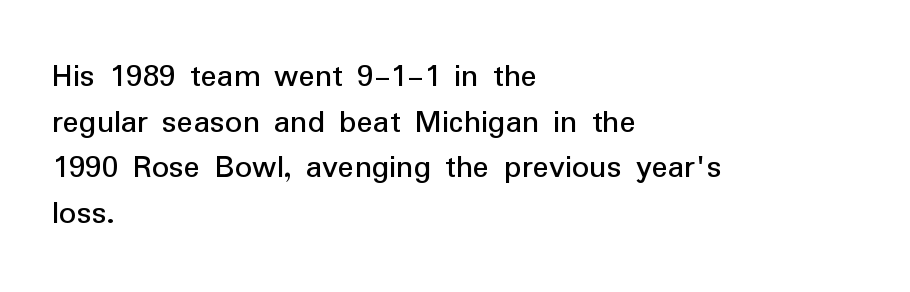
The image shows 34 px regular-weight sans-serif type, upright; set left-aligned, normal line spacing (1.34x), normal letter spacing, not underlined; low stroke contrast and a medium x-height.
